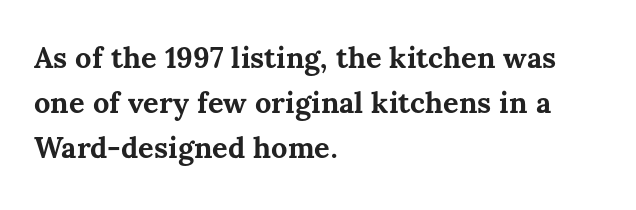
Q: Is the text bold? A: Yes.
Q: Is the text italic (slanted)? A: No, it is upright.
Q: Is the text underlined? A: No.
Q: How is the paragraph aligned? A: Left-aligned.
Q: Is the spacing between letters normal or unusually wide? A: Normal.
Q: Is the spacing between lines tight, normal or loose? A: Normal.
Q: Width (condensed, normal, or wide)? A: Normal.
Q: Stroke contrast? A: Medium.
Q: x-height? A: Medium.
Q: Monospaced? A: No.
